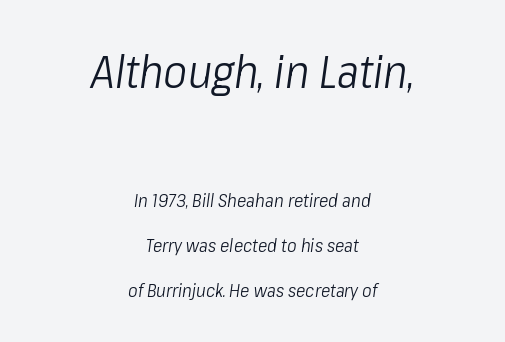
{"italic": "yes", "lean": "right", "slant_degrees": 8, "bold": "no", "weight": "light", "width": "condensed", "stroke_contrast": "low", "x_height": "medium", "monospaced": "no", "underline": "no", "align": "center", "line_spacing": "loose", "line_spacing_ratio": 2.49, "letter_spacing": "normal", "letter_spacing_em": 0.0, "larger_block": "first", "size_ratio": 2.5, "glyph_px": 45}
